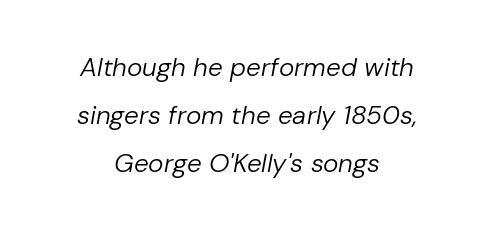
Centered paragraph, ragged on both sides. Lines of text with bare space underneath. You could call the tracking neutral — neither tight nor loose. No extra ink here — the face is not bold.
